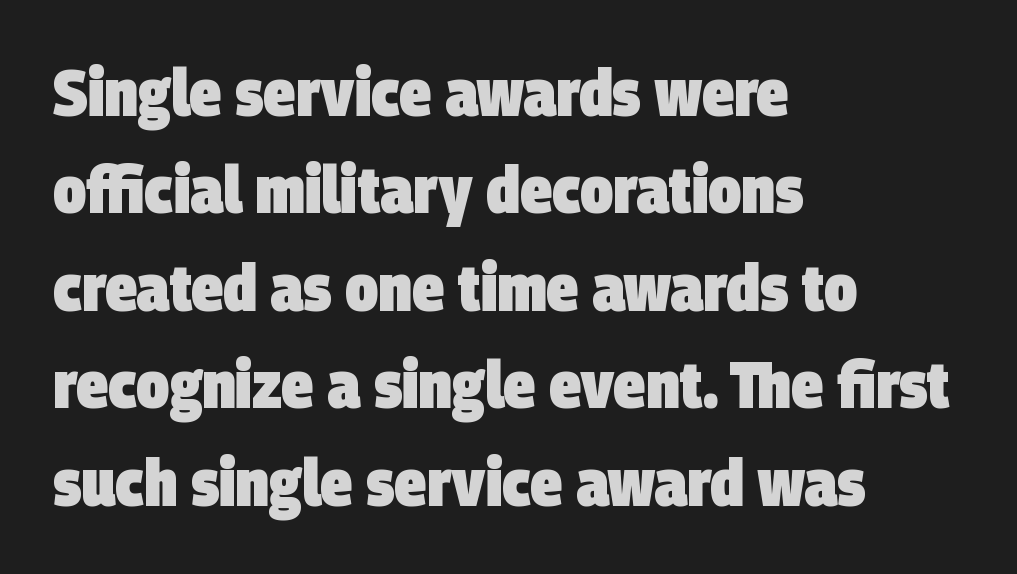
A typesetter would call this leading conventional body-copy spacing. The space beneath each line is pristine and unruled. Glyph-to-glyph distance matches everyday printed text. The passage shown is typed in a proportional face where columns would drift. As a designer I'd log this as weight 700, bold. The passage is arranged the way most books set body copy — flush left.
